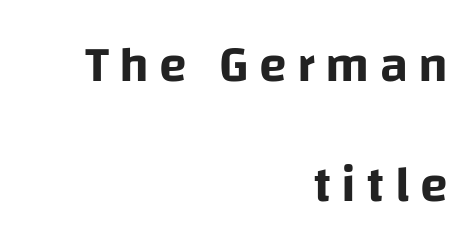
The image shows 51 px sans-serif type, upright; set right-aligned, loose line spacing (2.36x), unusually wide letter spacing (+0.2 em), not underlined; low stroke contrast and a large x-height.
